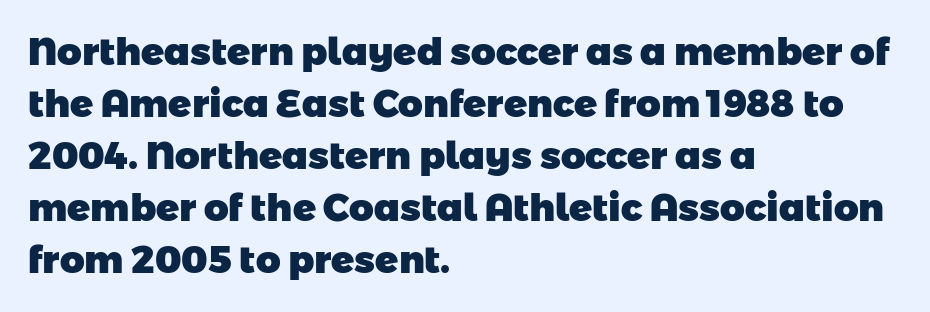
Typographic density is high because the face is bold. Is this a sans? Yes — the strokes have no serifs. Think of a printed novel: that variable character pitch is what you see here. Does the copy run flush right? No — it runs flush left. Nobody drew a line under any word here. The line-height multiplier appears to be the usual default.
